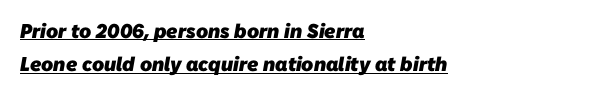
The image shows 20 px bold type; set left-aligned, normal line spacing (1.67x), normal letter spacing, underlined.
